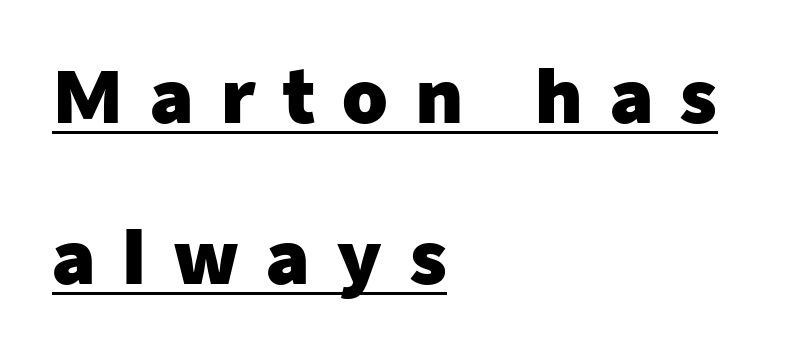
Q: Is the text bold? A: Yes.
Q: Is the text italic (slanted)? A: No, it is upright.
Q: Is the typeface a serif or a sans-serif typeface? A: Sans-serif.
Q: Is the text underlined? A: Yes.
Q: How is the paragraph aligned? A: Left-aligned.
Q: Is the spacing between letters normal or unusually wide? A: Unusually wide.
Q: Is the spacing between lines tight, normal or loose? A: Loose.
Q: Width (condensed, normal, or wide)? A: Normal.
Q: Stroke contrast? A: Low.
Q: x-height? A: Medium.
Q: Monospaced? A: No.
